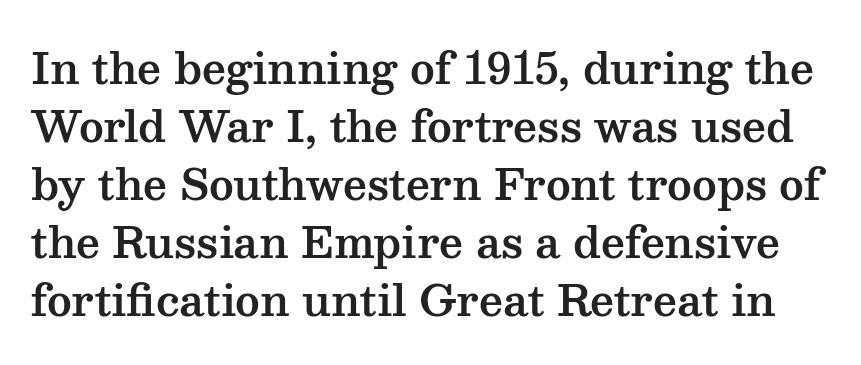
The designer went with a serif here, giving each stem small feet. The foot of each line stays bare and open. Horizontal bands of white between lines are of average thickness. Is the letter spacing exaggerated? No — it looks like the ordinary default. This sample has the flowing, uneven cadence of proportional lettering. Rendered with straight, roman letterforms.
